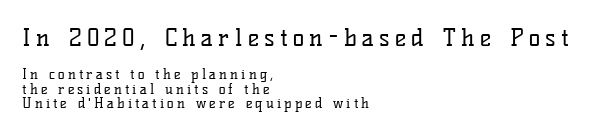
Q: Is the text bold? A: No.
Q: Is the text italic (slanted)? A: No, it is upright.
Q: Is the text underlined? A: No.
Q: How is the paragraph aligned? A: Left-aligned.
Q: Is the spacing between letters normal or unusually wide? A: Unusually wide.
Q: Is the spacing between lines tight, normal or loose? A: Tight.
Q: Which block of text is set in a larger size, the first (top) or the second (bottom)? A: The first (top) one.
